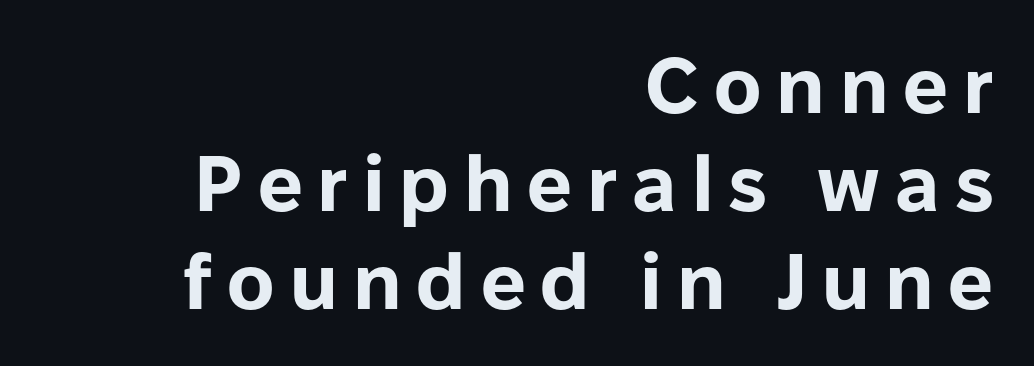
{"serif": "no", "italic": "no", "bold": "yes", "weight": "bold", "width": "normal", "stroke_contrast": "low", "x_height": "medium", "monospaced": "no", "underline": "no", "align": "right", "line_spacing_ratio": 1.24, "glyph_px": 79}
